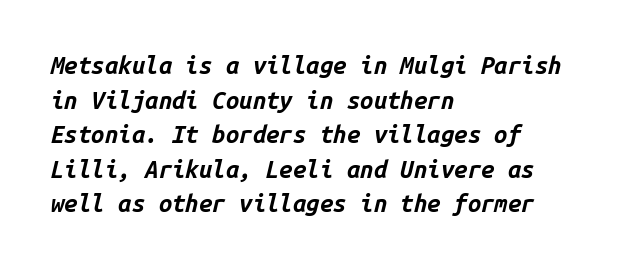
Chunky letters — that's bold for sure. The letters are slanted; this is an italic face. The letters sit at their default tracking, neither squeezed nor spread. Line beginnings align vertically; line endings do not. Only glyphs here, with clear space below each row.
